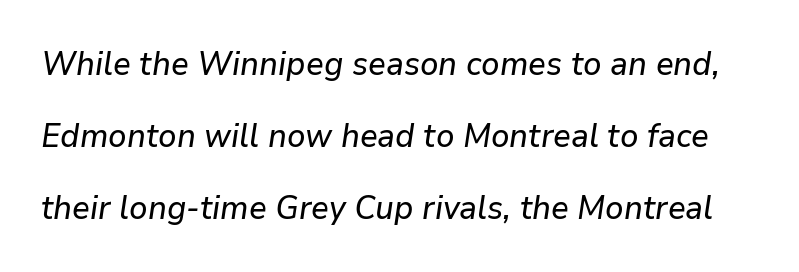
The image shows 33 px text type, italic (leaning right); set loose line spacing (2.18x), normal letter spacing, not underlined; low stroke contrast and a medium x-height.
